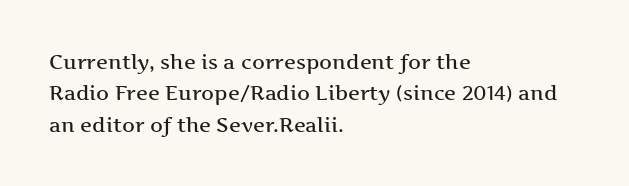
The image shows 20 px text type, upright; set left-aligned, normal line spacing (1.57x), normal letter spacing, not underlined.
